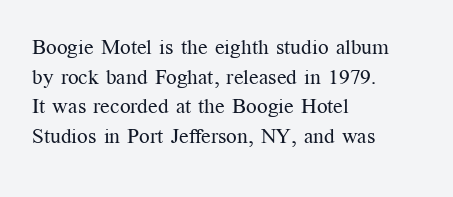
Quick note: underline off. Do the letters lean? They stand straight. The text block is weighted toward the left margin, trailing off unevenly rightward. This rendering leaves character spacing at its baseline value. Vertical spacing — default.
